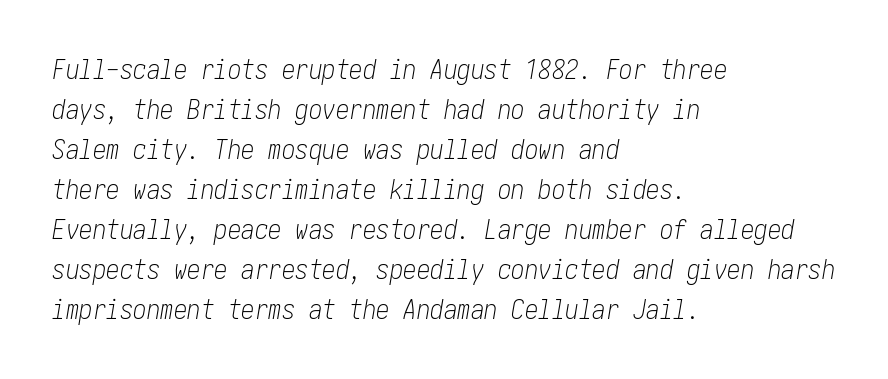
{"italic": "yes", "lean": "right", "slant_degrees": 10, "bold": "no", "underline": "no", "align": "left", "line_spacing": "normal", "line_spacing_ratio": 1.48, "letter_spacing": "normal", "letter_spacing_em": 0.0, "glyph_px": 27}
